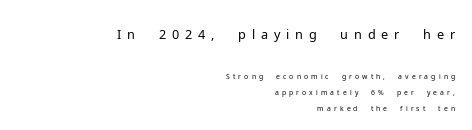
Q: Is the text bold? A: No.
Q: Is the text italic (slanted)? A: No, it is upright.
Q: Is the text underlined? A: No.
Q: How is the paragraph aligned? A: Right-aligned.
Q: Is the spacing between letters normal or unusually wide? A: Unusually wide.
Q: Is the spacing between lines tight, normal or loose? A: Tight.
Q: Which block of text is set in a larger size, the first (top) or the second (bottom)? A: The first (top) one.
